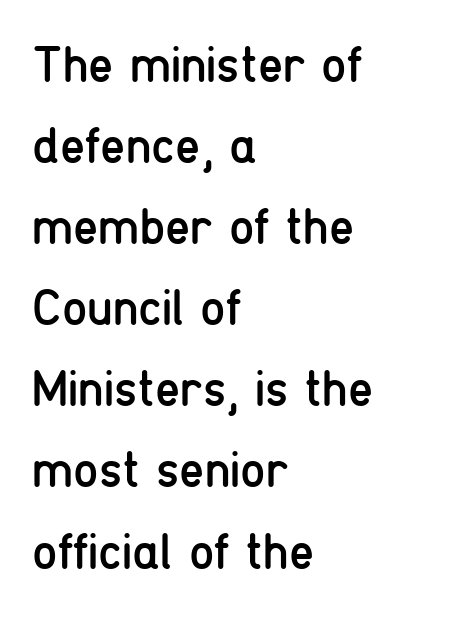
The face used here is rendered with its standard letterfit. Horizontal alignment here is leftward, the default for most running prose. The lines sit at an ordinary, default distance from one another. No heavy texture on the line: the type isn't bold. A bare baseline throughout the passage. The font family rendered here belongs to the sans-serif group.
